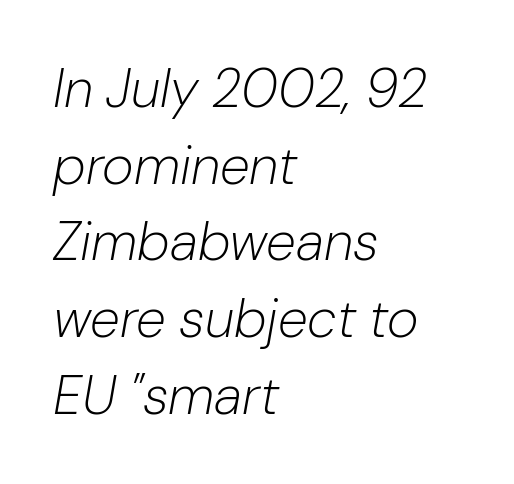
The image shows 54 px light type, italic (leaning right); set left-aligned, normal line spacing (1.42x), normal letter spacing, not underlined; low stroke contrast and a medium x-height.
